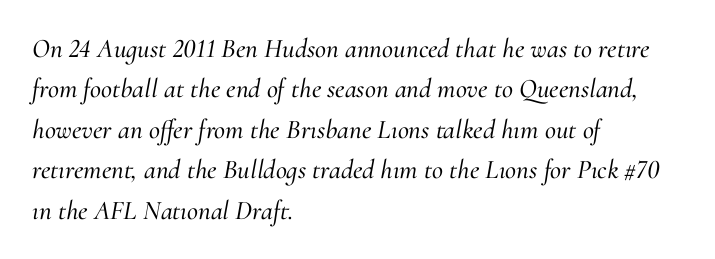
{"italic": "yes", "lean": "right", "slant_degrees": 10, "underline": "no", "align": "left", "line_spacing": "normal", "line_spacing_ratio": 1.5, "letter_spacing": "normal", "letter_spacing_em": 0.0, "glyph_px": 27}
